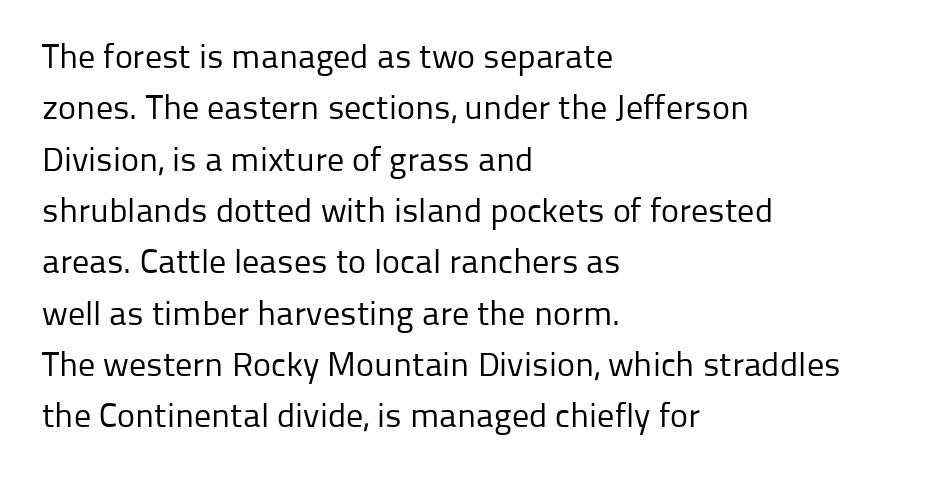
The image shows 34 px regular-weight sans-serif type, upright; set left-aligned, normal line spacing (1.51x), normal letter spacing, not underlined; low stroke contrast and a medium x-height.
